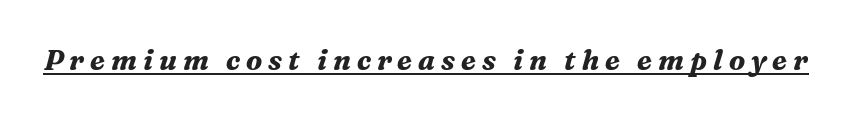
{"serif": "yes", "italic": "yes", "lean": "right", "slant_degrees": 16, "bold": "yes", "weight": "bold", "width": "normal", "stroke_contrast": "medium", "x_height": "medium", "monospaced": "no", "underline": "yes", "letter_spacing": "wide", "letter_spacing_em": 0.21, "glyph_px": 28}
